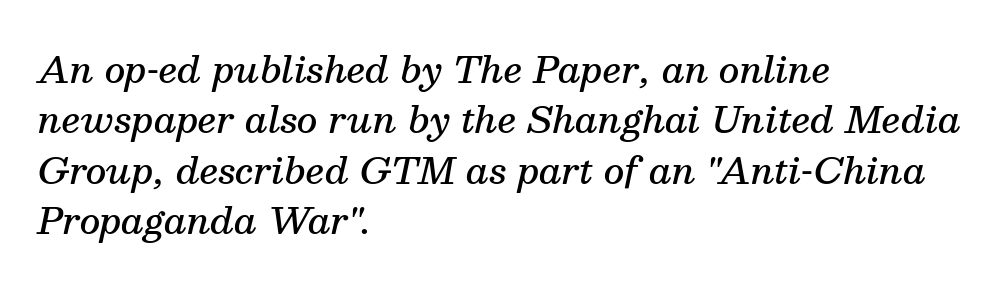
Regular leading. The passage shown is typed in a proportional face where columns would drift. Designer's note — italics engaged. Descender tails drop into unmarked territory.
